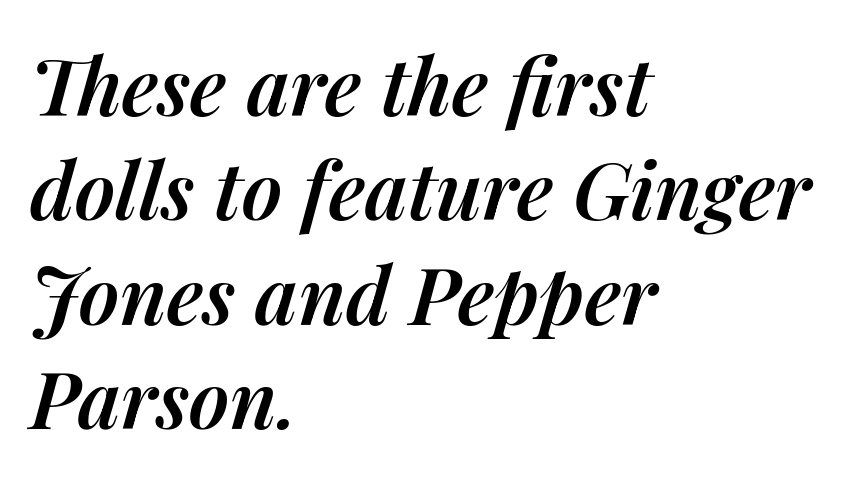
The image shows 79 px semibold type, italic (leaning right); set left-aligned, normal line spacing (1.32x), normal letter spacing, not underlined; medium stroke contrast and a medium x-height.
